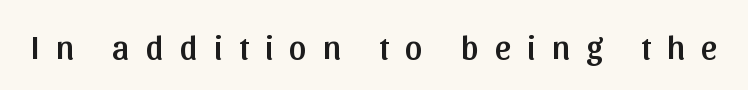
{"serif": "no", "italic": "no", "width": "normal", "stroke_contrast": "low", "x_height": "medium", "monospaced": "no", "underline": "no", "letter_spacing": "wide", "letter_spacing_em": 0.48, "glyph_px": 34}
